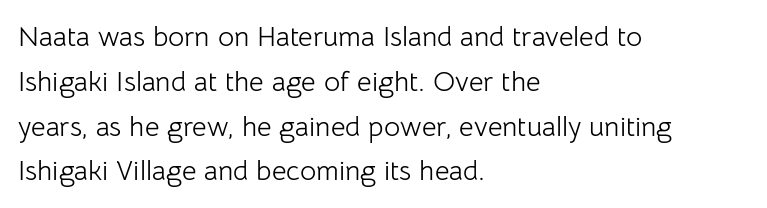
{"serif": "no", "italic": "no", "bold": "no", "weight": "light", "width": "normal", "stroke_contrast": "low", "x_height": "medium", "monospaced": "no", "underline": "no", "align": "left", "line_spacing": "normal", "line_spacing_ratio": 1.6, "letter_spacing": "normal", "letter_spacing_em": 0.0, "glyph_px": 28}
